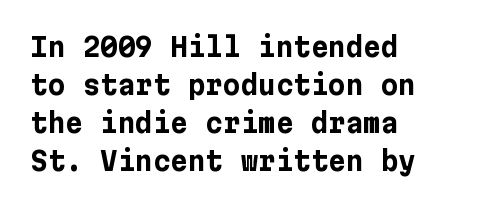
{"italic": "no", "bold": "yes", "underline": "no", "align": "left", "line_spacing": "normal", "line_spacing_ratio": 1.41, "letter_spacing": "normal", "letter_spacing_em": 0.0, "glyph_px": 27}
